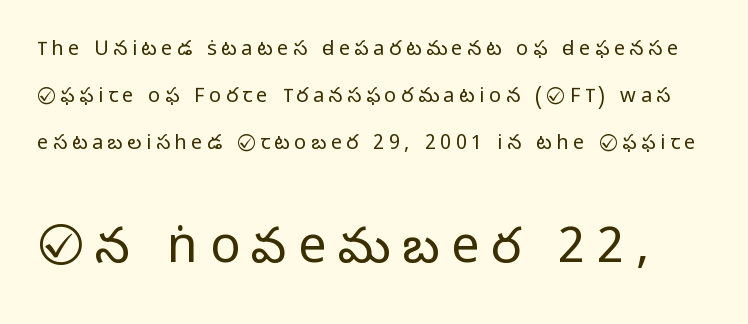
Q: Is the text bold? A: No.
Q: Is the text italic (slanted)? A: No, it is upright.
Q: Is the typeface a serif or a sans-serif typeface? A: Sans-serif.
Q: Is the text underlined? A: No.
Q: Is the spacing between letters normal or unusually wide? A: Unusually wide.
Q: Is the spacing between lines tight, normal or loose? A: Loose.
Q: Which block of text is set in a larger size, the first (top) or the second (bottom)? A: The second (bottom) one.
Q: Width (condensed, normal, or wide)? A: Normal.
Q: Stroke contrast? A: Low.
Q: x-height? A: Medium.
Q: Monospaced? A: No.
